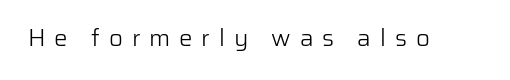
Q: Is the text bold? A: No.
Q: Is the text italic (slanted)? A: No, it is upright.
Q: Is the text underlined? A: No.
Q: Is the spacing between letters normal or unusually wide? A: Unusually wide.
